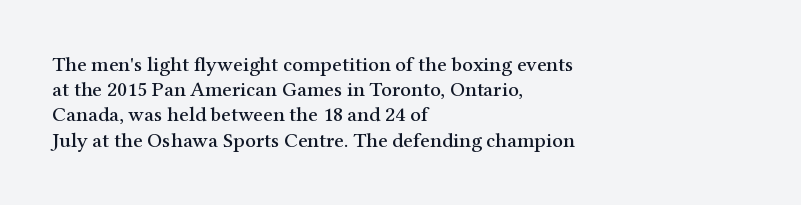
Q: Is the text italic (slanted)? A: No, it is upright.
Q: Is the text underlined? A: No.
Q: How is the paragraph aligned? A: Left-aligned.
Q: Is the spacing between letters normal or unusually wide? A: Normal.
